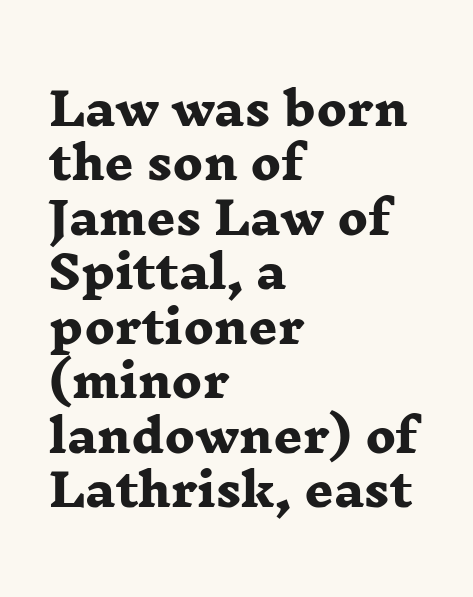
{"serif": "yes", "bold": "yes", "weight": "heavy", "width": "wide", "stroke_contrast": "low", "x_height": "medium", "monospaced": "no", "underline": "no", "align": "left", "line_spacing_ratio": 1.21, "letter_spacing": "normal", "letter_spacing_em": 0.0, "glyph_px": 45}
